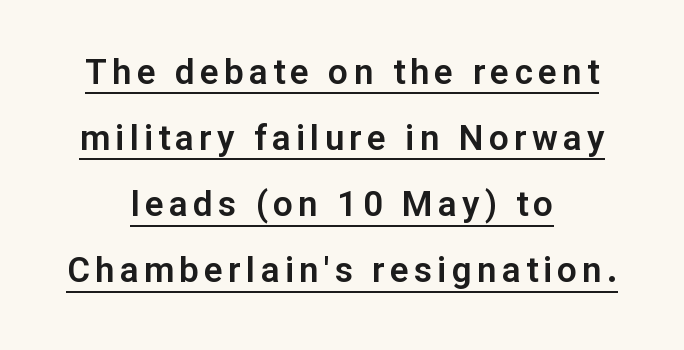
{"serif": "no", "italic": "no", "width": "normal", "stroke_contrast": "low", "x_height": "medium", "monospaced": "no", "underline": "yes", "align": "center", "line_spacing_ratio": 1.89, "glyph_px": 35}
